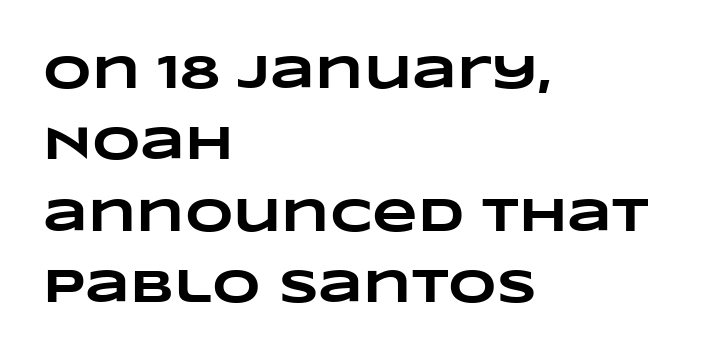
Q: Is the text bold? A: Yes.
Q: Is the text underlined? A: No.
Q: How is the paragraph aligned? A: Left-aligned.
Q: Is the spacing between letters normal or unusually wide? A: Normal.
Q: Is the spacing between lines tight, normal or loose? A: Normal.
Q: Width (condensed, normal, or wide)? A: Wide.
Q: Stroke contrast? A: Low.
Q: x-height? A: Large.
Q: Monospaced? A: No.
